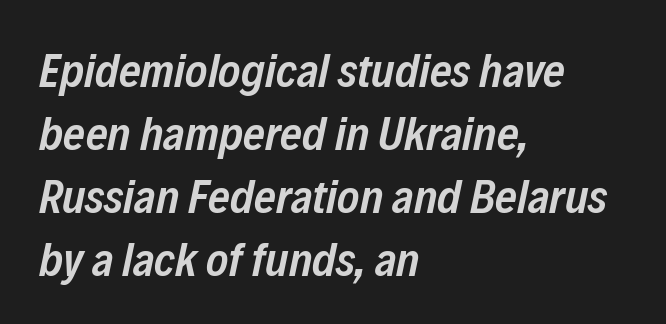
{"italic": "yes", "lean": "right", "slant_degrees": 12, "bold": "semi", "weight": "semibold", "width": "condensed", "stroke_contrast": "low", "x_height": "medium", "monospaced": "no", "underline": "no", "align": "left", "line_spacing": "normal", "line_spacing_ratio": 1.34, "letter_spacing": "normal", "letter_spacing_em": 0.0, "glyph_px": 47}
